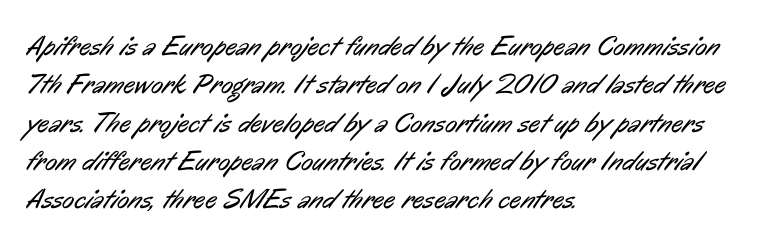
The image shows 28 px regular-weight, condensed sans-serif type; set left-aligned, normal line spacing (1.37x), normal letter spacing, not underlined; low stroke contrast and a medium x-height.
